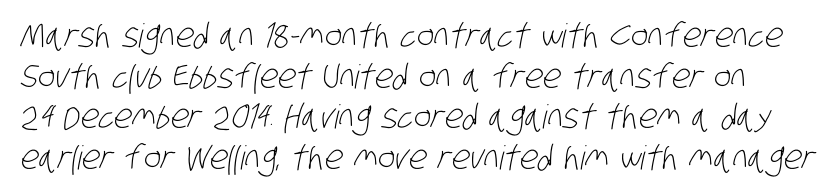
The image shows 33 px light, condensed sans-serif type; set line spacing 1.23x, normal letter spacing, not underlined; low stroke contrast and a large x-height.
